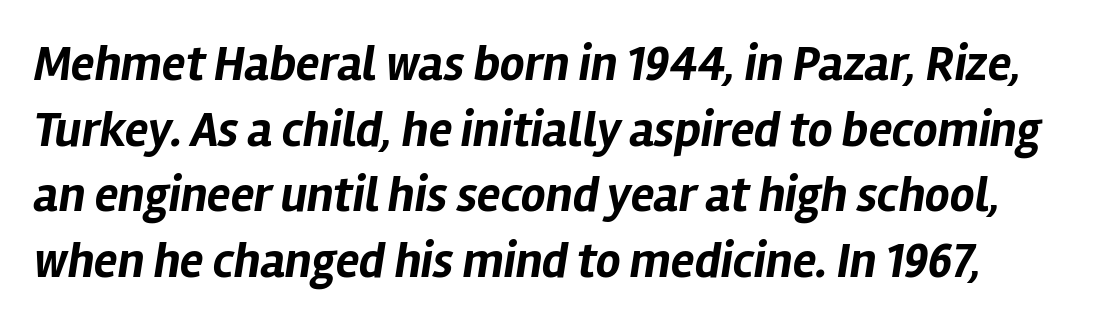
Q: Is the text bold? A: Yes.
Q: Is the text italic (slanted)? A: Yes, it leans right by about 12 degrees.
Q: Is the text underlined? A: No.
Q: Is the spacing between letters normal or unusually wide? A: Normal.
Q: Is the spacing between lines tight, normal or loose? A: Normal.
Q: Width (condensed, normal, or wide)? A: Normal.
Q: Stroke contrast? A: Low.
Q: x-height? A: Medium.
Q: Monospaced? A: No.
